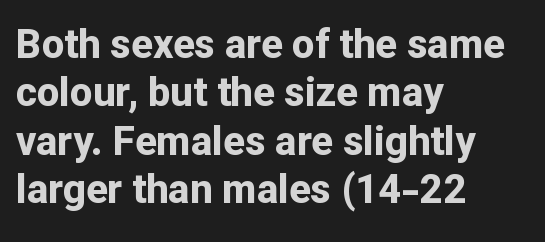
The image shows 40 px bold sans-serif type, upright; set left-aligned, line spacing 1.21x, normal letter spacing, not underlined; low stroke contrast and a medium x-height.
